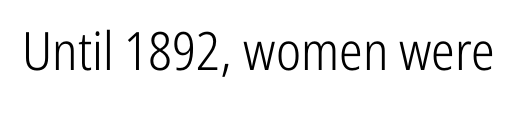
The image shows 53 px light, condensed sans-serif type, upright; set normal letter spacing, not underlined; low stroke contrast and a medium x-height.
